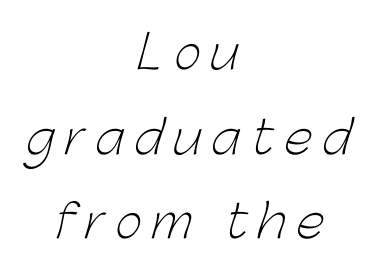
A sans-serif font was chosen for this passage. The specimen omits any rule beneath the text block's lines. No extra ink here — the face is not bold. Display-style spreading of the glyphs; the letterfit is very open. Caption: multi-line text, centered on the measure. Varying glyph widths throughout — classic text-font behaviour.
